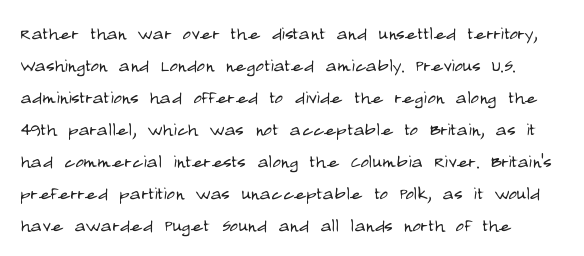
{"italic": "no", "bold": "no", "underline": "no", "line_spacing": "normal", "line_spacing_ratio": 1.39, "letter_spacing": "normal", "letter_spacing_em": 0.0, "glyph_px": 23}
